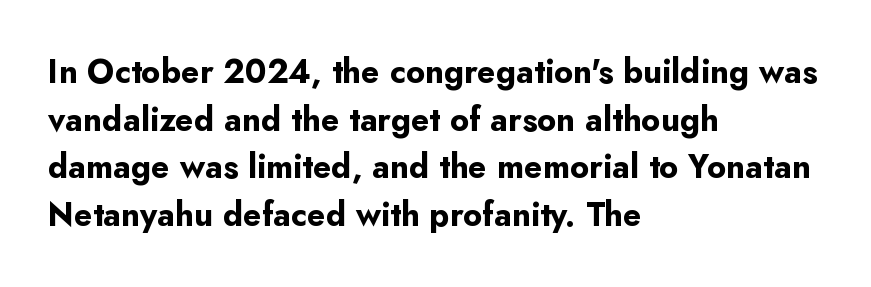
{"serif": "no", "italic": "no", "bold": "yes", "weight": "bold", "width": "normal", "stroke_contrast": "low", "x_height": "small", "monospaced": "no", "underline": "no", "align": "left", "line_spacing": "normal", "line_spacing_ratio": 1.44, "letter_spacing": "normal", "letter_spacing_em": 0.0, "glyph_px": 33}
